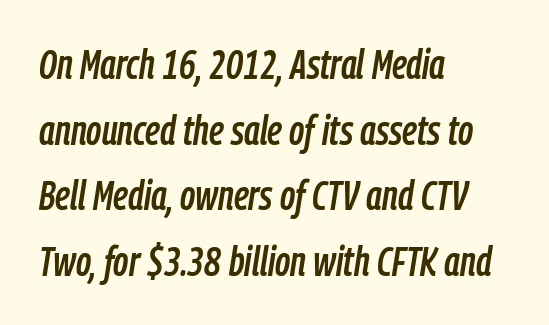
Q: Is the text italic (slanted)? A: Yes, it leans right by about 9 degrees.
Q: Is the text underlined? A: No.
Q: How is the paragraph aligned? A: Left-aligned.
Q: Is the spacing between letters normal or unusually wide? A: Normal.
Q: Is the spacing between lines tight, normal or loose? A: Normal.
Q: Width (condensed, normal, or wide)? A: Condensed.
Q: Stroke contrast? A: Low.
Q: x-height? A: Medium.
Q: Monospaced? A: No.
